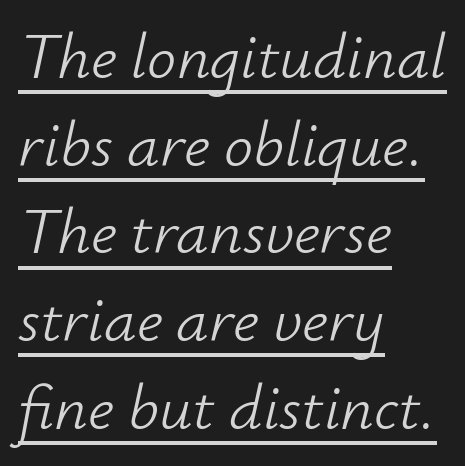
The image shows 65 px light type, italic (leaning right); set left-aligned, normal line spacing (1.35x), normal letter spacing, underlined; low stroke contrast and a small x-height.
